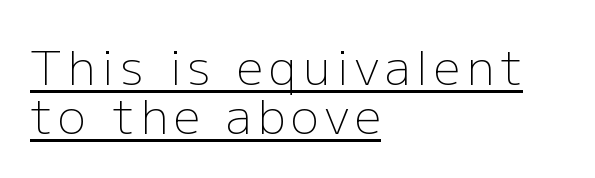
{"serif": "no", "italic": "no", "bold": "no", "weight": "light", "width": "normal", "stroke_contrast": "low", "x_height": "medium", "monospaced": "no", "underline": "yes", "align": "left", "line_spacing": "tight", "line_spacing_ratio": 1.04, "glyph_px": 47}
